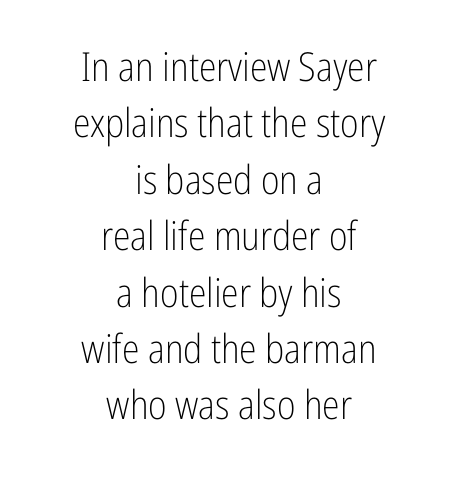
Q: Is the text bold? A: No.
Q: Is the text italic (slanted)? A: No, it is upright.
Q: Is the typeface a serif or a sans-serif typeface? A: Sans-serif.
Q: Is the text underlined? A: No.
Q: How is the paragraph aligned? A: Centered.
Q: Is the spacing between letters normal or unusually wide? A: Normal.
Q: Is the spacing between lines tight, normal or loose? A: Normal.
Q: Width (condensed, normal, or wide)? A: Condensed.
Q: Stroke contrast? A: Low.
Q: x-height? A: Medium.
Q: Monospaced? A: No.
